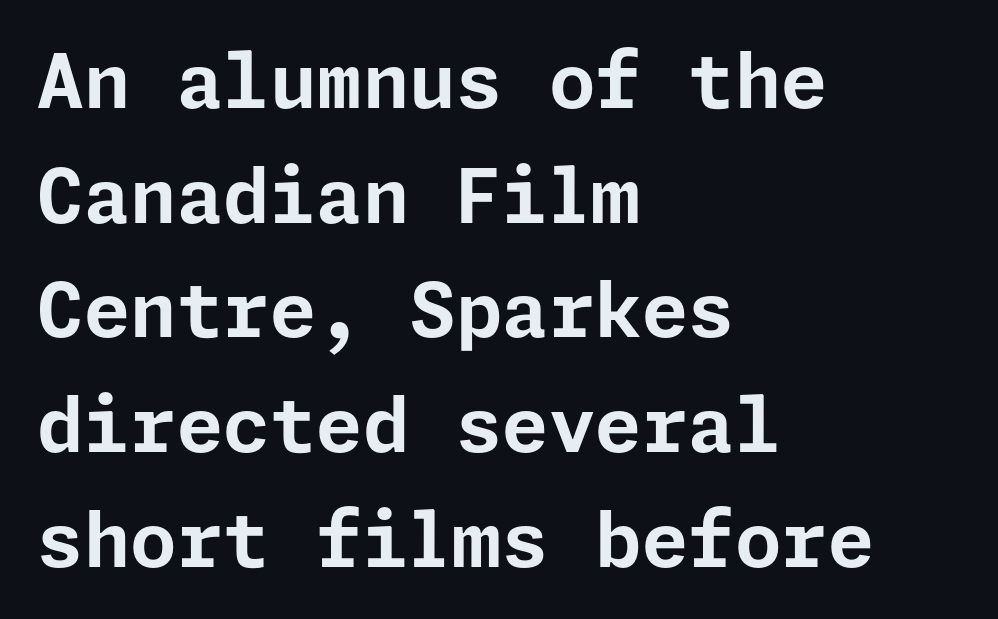
Every character sits straight up, as roman type does. The letters sit at their default tracking, neither squeezed nor spread. Check the space under the baseline: it is left empty. Emphasis by weight is at full strength: bold. Horizontal alignment here is leftward, the default for most running prose. Typographically, this falls in the sans-serif category.
